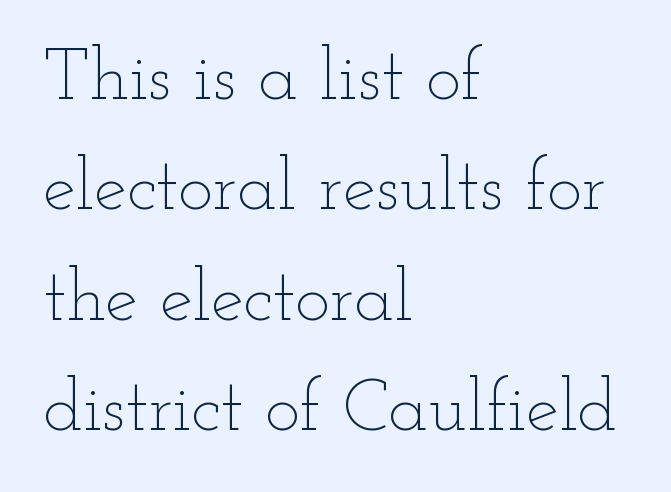
If you drew a line through each stem, it would be perfectly vertical. Layout note: lines flush left. Quick note: interline space is typical. Caption: standard tracking, unaltered. The cut favours lightness, reaching ordinary text weight at its darkest.
